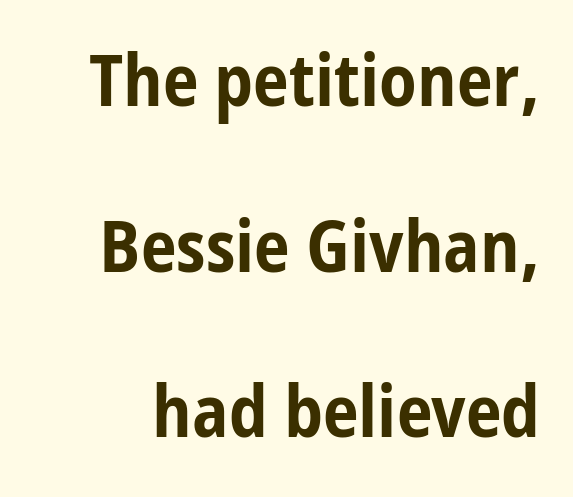
Note the varied advance widths — an 'i' is clearly narrower than an 'm'. Rule under the text: the space is simply empty. Notice how thick the strokes are: this is what a full bold looks like. The type is set solid horizontally, with unmodified tracking. Honestly, the rows look like they've been pulled way apart. Is this a sans? Yes — the strokes have no serifs.
